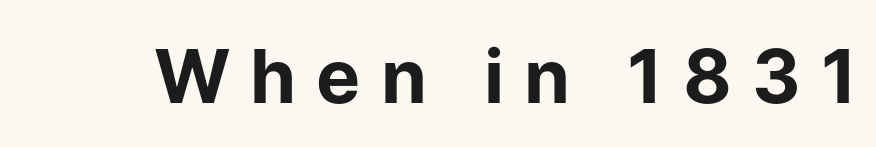
{"serif": "no", "italic": "no", "bold": "yes", "weight": "bold", "width": "normal", "stroke_contrast": "low", "x_height": "medium", "monospaced": "no", "underline": "no", "letter_spacing": "wide", "letter_spacing_em": 0.27, "glyph_px": 74}
